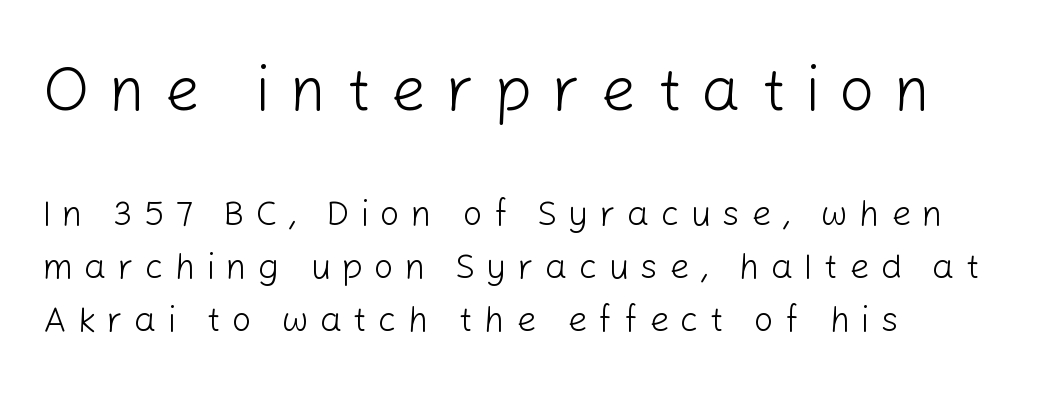
The image shows 62 px light sans-serif type, upright; set left-aligned, normal line spacing (1.52x), unusually wide letter spacing (+0.32 em), not underlined; the first (top) block is 1.77x larger; low stroke contrast and a medium x-height.
